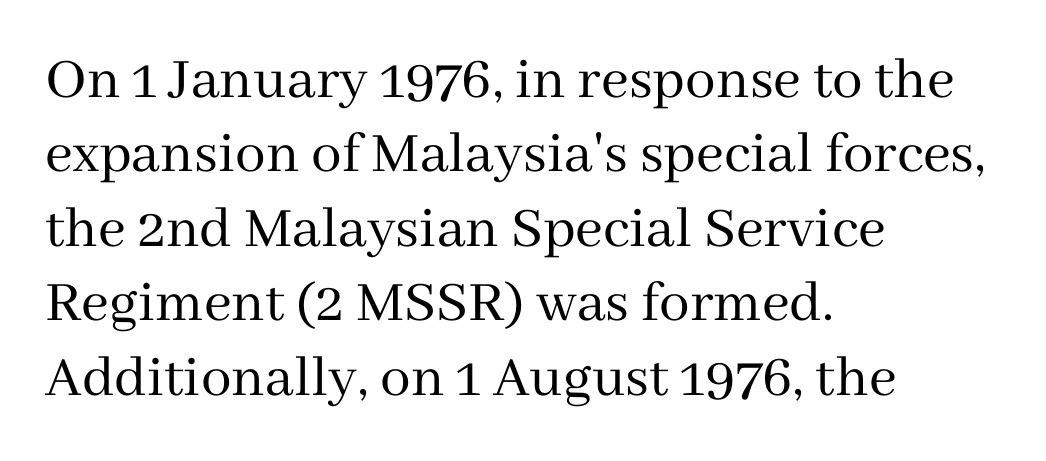
The image shows 61 px regular-weight serif type, upright; set left-aligned, line spacing 1.22x, normal letter spacing, not underlined; medium stroke contrast and a medium x-height.
